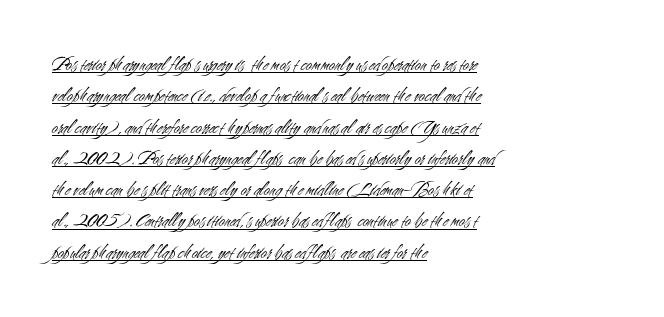
Q: Is the text bold? A: No.
Q: Is the text italic (slanted)? A: Yes.
Q: Is the text underlined? A: Yes.
Q: How is the paragraph aligned? A: Left-aligned.
Q: Is the spacing between letters normal or unusually wide? A: Normal.
Q: Is the spacing between lines tight, normal or loose? A: Normal.
